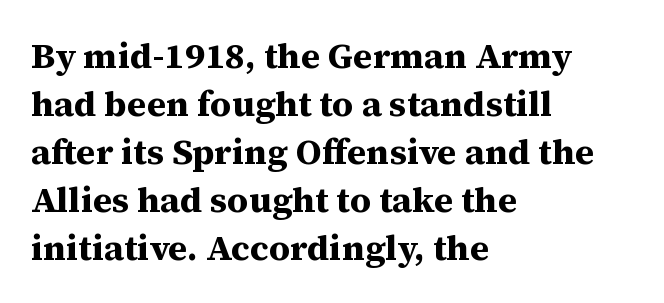
Q: Is the text bold? A: Yes.
Q: Is the text italic (slanted)? A: No, it is upright.
Q: Is the typeface a serif or a sans-serif typeface? A: Serif.
Q: Is the text underlined? A: No.
Q: How is the paragraph aligned? A: Left-aligned.
Q: Is the spacing between letters normal or unusually wide? A: Normal.
Q: Is the spacing between lines tight, normal or loose? A: Normal.
Q: Width (condensed, normal, or wide)? A: Normal.
Q: Stroke contrast? A: Medium.
Q: x-height? A: Medium.
Q: Monospaced? A: No.
